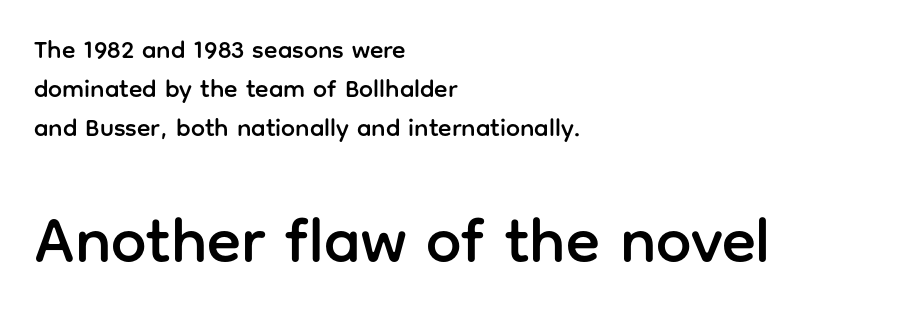
This sample uses plain, unmodified letter spacing. Block two is the big one; block one sits smaller above it. The space between consecutive lines is moderate. These lines are set flush left with a ragged right edge. The lettering holds an erect, upright posture throughout. Do the characters align in a grid? No, the font is proportional.
